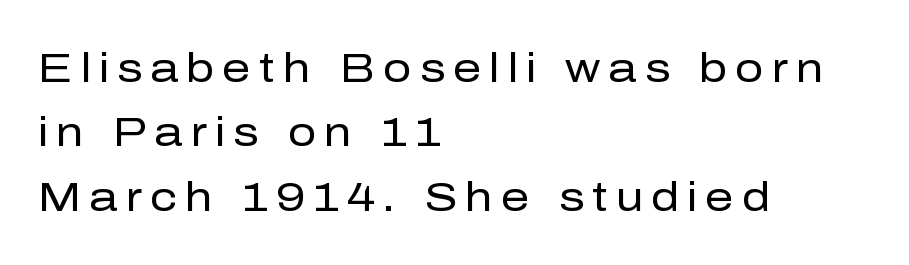
The image shows 40 px regular-weight sans-serif type, upright; set left-aligned, normal line spacing (1.61x), unusually wide letter spacing (+0.2 em), not underlined; low stroke contrast and a medium x-height.
